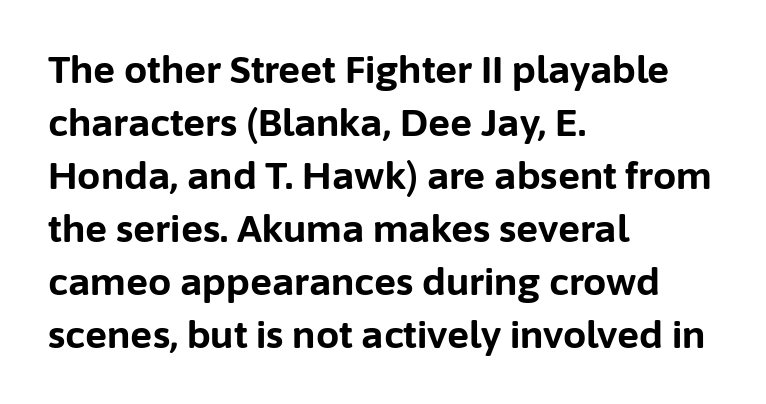
Q: Is the text bold? A: Yes.
Q: Is the text italic (slanted)? A: No, it is upright.
Q: Is the typeface a serif or a sans-serif typeface? A: Sans-serif.
Q: Is the text underlined? A: No.
Q: How is the paragraph aligned? A: Left-aligned.
Q: Is the spacing between letters normal or unusually wide? A: Normal.
Q: Is the spacing between lines tight, normal or loose? A: Normal.
Q: Width (condensed, normal, or wide)? A: Normal.
Q: Stroke contrast? A: Low.
Q: x-height? A: Medium.
Q: Monospaced? A: No.
